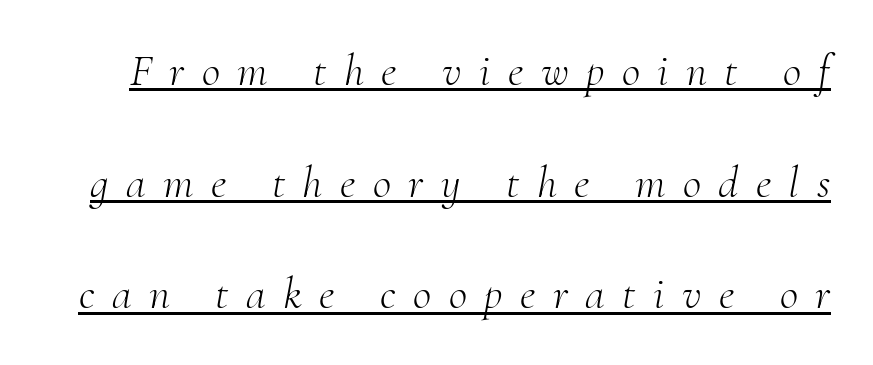
This is not heavy type; no bold has been used. You could not count columns in this text — the font is proportionally spaced. The space between consecutive lines is lavish. This sample uses a serif face. The words here are underlined.
